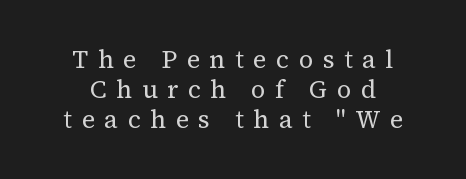
Letters rest on an invisible, unmarked baseline. Honestly, the letter spacing is so wide it's the main thing you notice. These lines were composed using upright roman letters. Is this a heavy cut? Hardly; it is regular or lighter.
